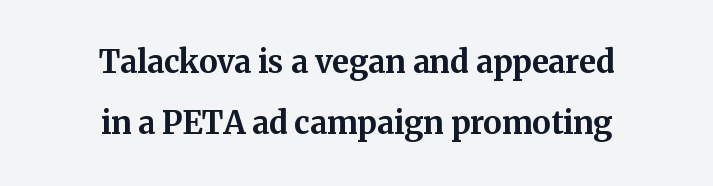
Q: Is the text bold? A: Yes.
Q: Is the text italic (slanted)? A: No, it is upright.
Q: Is the typeface a serif or a sans-serif typeface? A: Serif.
Q: Is the text underlined? A: No.
Q: How is the paragraph aligned? A: Centered.
Q: Is the spacing between letters normal or unusually wide? A: Normal.
Q: Is the spacing between lines tight, normal or loose? A: Loose.
Q: Width (condensed, normal, or wide)? A: Normal.
Q: Stroke contrast? A: Medium.
Q: x-height? A: Medium.
Q: Monospaced? A: No.
